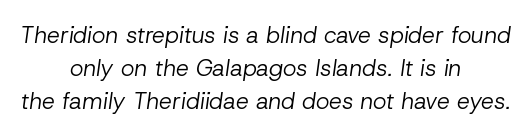
{"italic": "yes", "lean": "right", "slant_degrees": 8, "bold": "no", "underline": "no", "align": "center", "line_spacing": "normal", "line_spacing_ratio": 1.44, "letter_spacing": "normal", "letter_spacing_em": 0.0, "glyph_px": 23}
